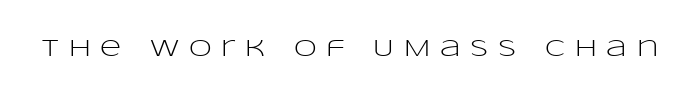
The image shows 23 px text type, upright; set unusually wide letter spacing (+0.43 em), not underlined.
